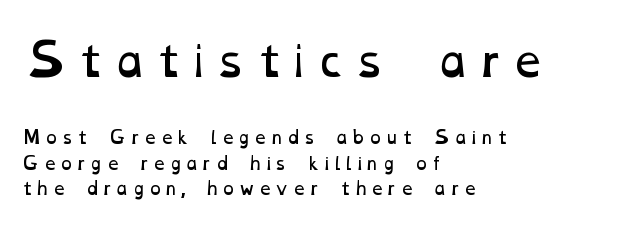
Q: Is the text bold? A: No.
Q: Is the text underlined? A: No.
Q: How is the paragraph aligned? A: Left-aligned.
Q: Is the spacing between lines tight, normal or loose? A: Normal.
Q: Which block of text is set in a larger size, the first (top) or the second (bottom)? A: The first (top) one.
Q: Width (condensed, normal, or wide)? A: Wide.
Q: Stroke contrast? A: Low.
Q: x-height? A: Medium.
Q: Monospaced? A: No.
